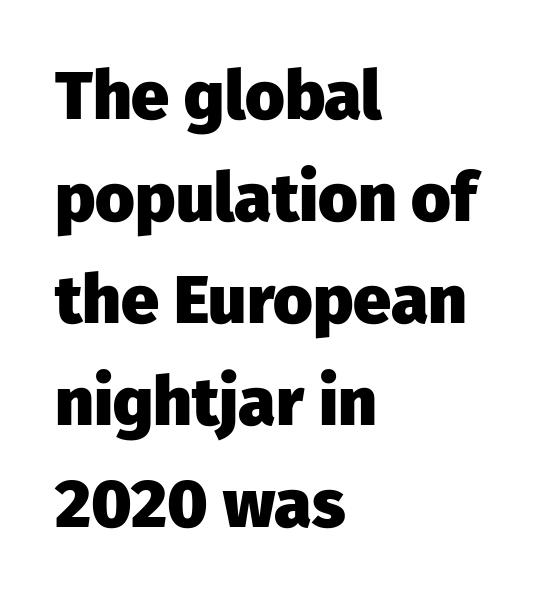
Q: Is the text bold? A: Yes.
Q: Is the text italic (slanted)? A: No, it is upright.
Q: Is the typeface a serif or a sans-serif typeface? A: Sans-serif.
Q: Is the text underlined? A: No.
Q: How is the paragraph aligned? A: Left-aligned.
Q: Is the spacing between letters normal or unusually wide? A: Normal.
Q: Is the spacing between lines tight, normal or loose? A: Normal.
Q: Width (condensed, normal, or wide)? A: Normal.
Q: Stroke contrast? A: Low.
Q: x-height? A: Medium.
Q: Monospaced? A: No.
